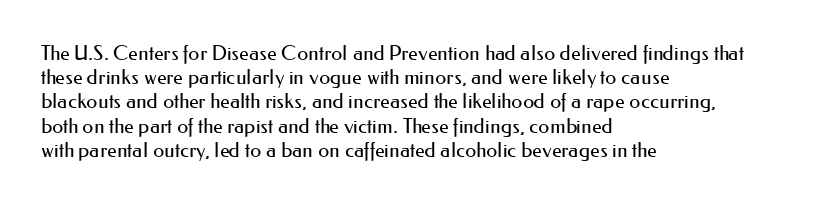
{"italic": "no", "bold": "no", "underline": "no", "align": "left", "line_spacing_ratio": 1.21, "letter_spacing": "normal", "letter_spacing_em": 0.0, "glyph_px": 20}
